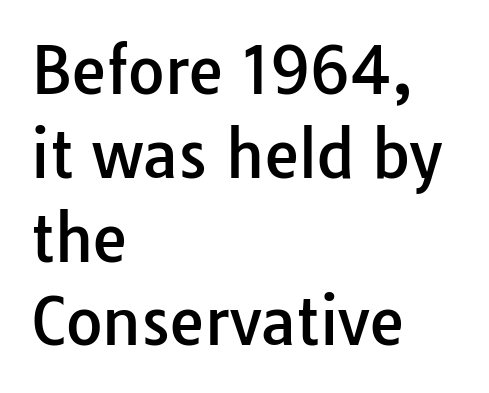
Each row of text sits above clean, open space. The face used here is proportionally spaced, like ordinary book or web type. Nobody touched the tracking dial on this one. The type sits square on the baseline with zero lean.
